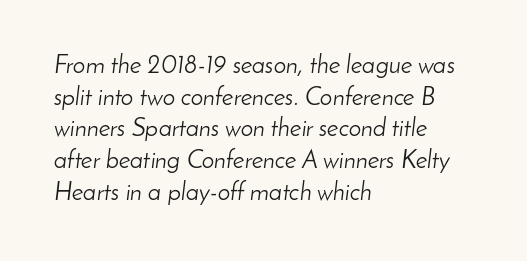
Has an underline been added? It has not. Horizontal bands of white between lines are of average thickness. Nothing heavy about these letters — not bold at all. Yep, that's italic — everything's leaning. Visually the block forms a straight wall on the left and a jagged coastline on the right. In terms of letterspacing, this is plain default setting.
